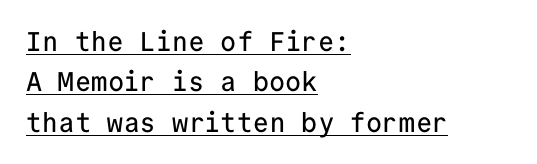
Compared with a centered layout, this one pins lines to the left instead. Ascenders rise straight up at ninety degrees. Check the space under the baseline: a stroke is drawn there. Reading down the column, the eye jumps a familiar distance to each next line.
